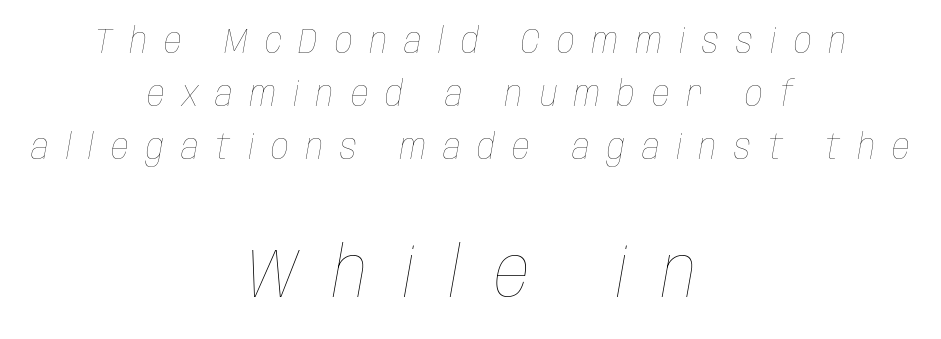
{"italic": "yes", "lean": "right", "slant_degrees": 10, "bold": "no", "weight": "thin", "width": "condensed", "stroke_contrast": "low", "x_height": "large", "monospaced": "no", "underline": "no", "align": "center", "line_spacing": "normal", "line_spacing_ratio": 1.52, "letter_spacing": "wide", "letter_spacing_em": 0.49, "larger_block": "second", "size_ratio": 2.0, "glyph_px": 70}
